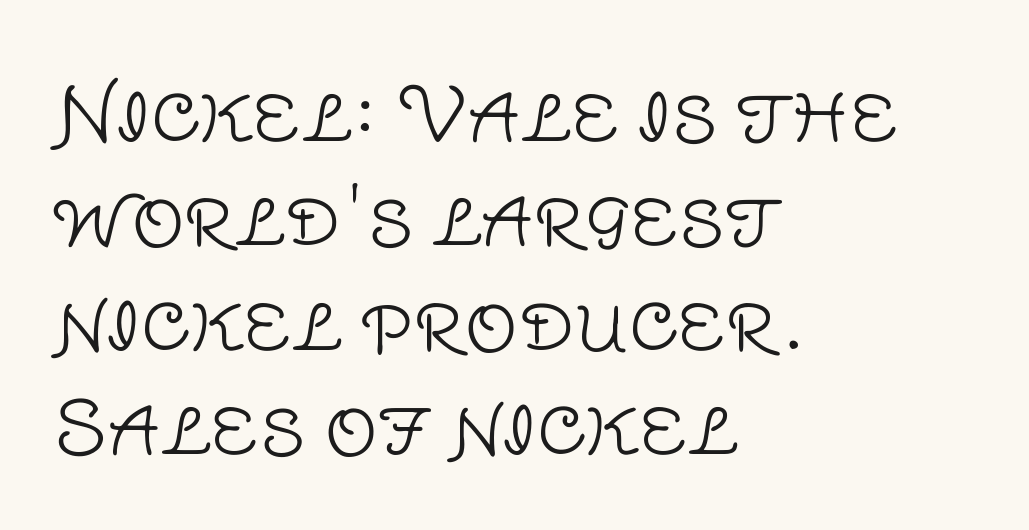
{"serif": "no", "bold": "no", "weight": "light", "width": "normal", "stroke_contrast": "low", "x_height": "large", "monospaced": "no", "underline": "no", "align": "left", "line_spacing": "normal", "line_spacing_ratio": 1.41, "letter_spacing": "normal", "letter_spacing_em": 0.0, "glyph_px": 74}
